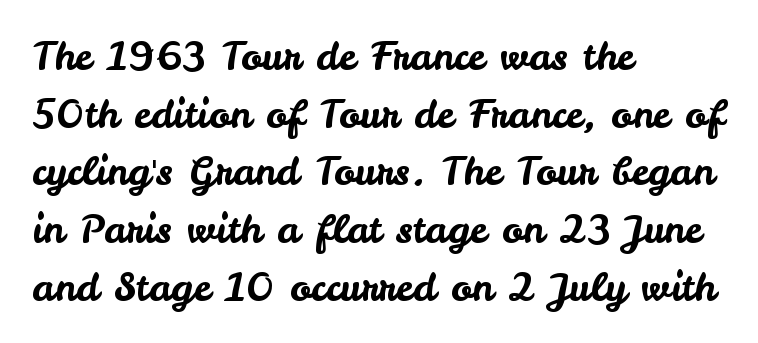
The words here are not underlined. The lines sit at an ordinary, default distance from one another. The compositor pushed each line to the left boundary. Letter spacing: default. You could not count columns in this text — the font is proportionally spaced.
